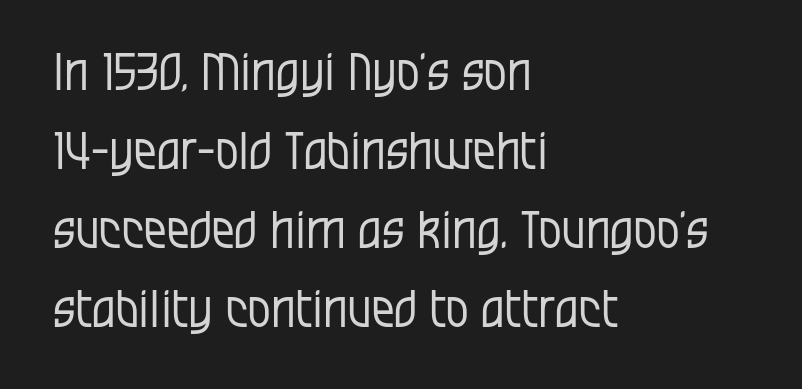
Q: Is the text bold? A: No.
Q: Is the text italic (slanted)? A: No, it is upright.
Q: Is the typeface a serif or a sans-serif typeface? A: Sans-serif.
Q: Is the text underlined? A: No.
Q: How is the paragraph aligned? A: Left-aligned.
Q: Is the spacing between letters normal or unusually wide? A: Normal.
Q: Is the spacing between lines tight, normal or loose? A: Normal.
Q: Width (condensed, normal, or wide)? A: Condensed.
Q: Stroke contrast? A: Low.
Q: x-height? A: Large.
Q: Monospaced? A: No.
